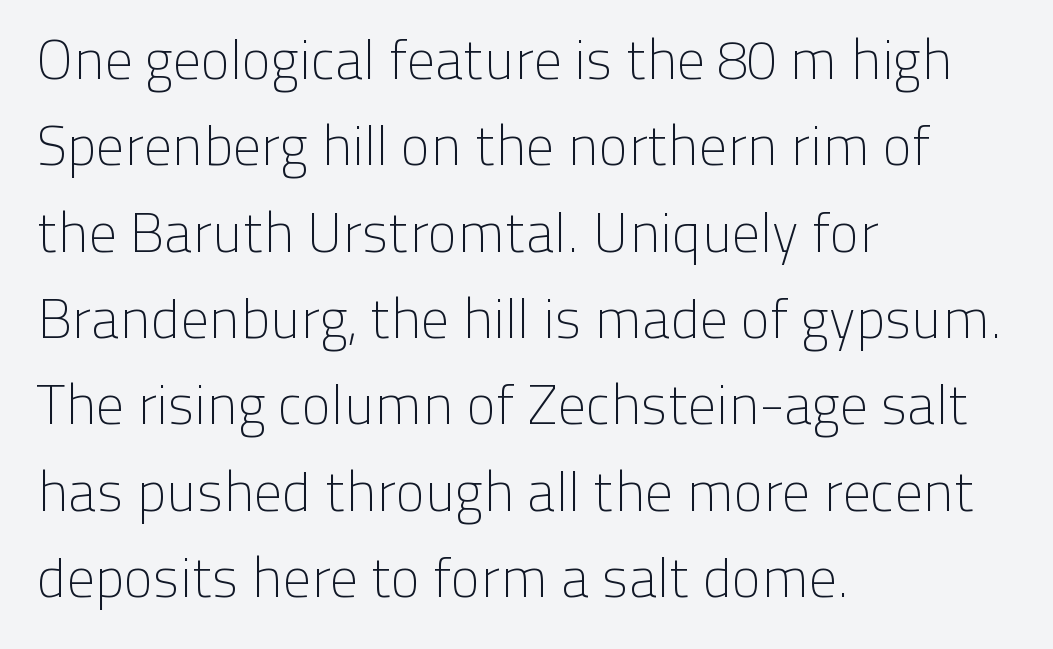
The characters display no serif detailing; their extremities are plain. Quick note: underline off. When letters stand straight like this, we call the style roman or upright. This sample is left-justified, so line endings fall wherever the words run out. The designer left line spacing at the default.
